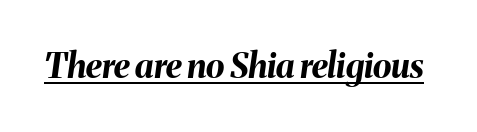
Q: Is the text bold? A: Yes.
Q: Is the text italic (slanted)? A: Yes, it leans right by about 8 degrees.
Q: Is the text underlined? A: Yes.
Q: Is the spacing between letters normal or unusually wide? A: Normal.
Q: Width (condensed, normal, or wide)? A: Normal.
Q: Stroke contrast? A: Medium.
Q: x-height? A: Medium.
Q: Monospaced? A: No.
